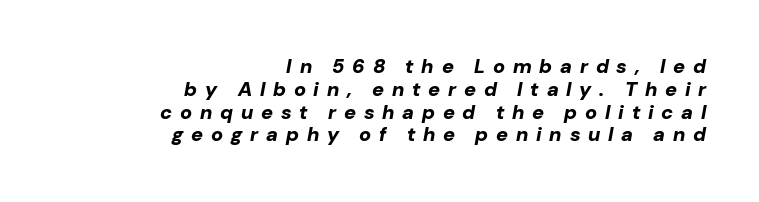
The image shows 20 px bold type, italic (leaning right); set right-aligned, tight line spacing (1.14x), unusually wide letter spacing (+0.39 em), not underlined.
